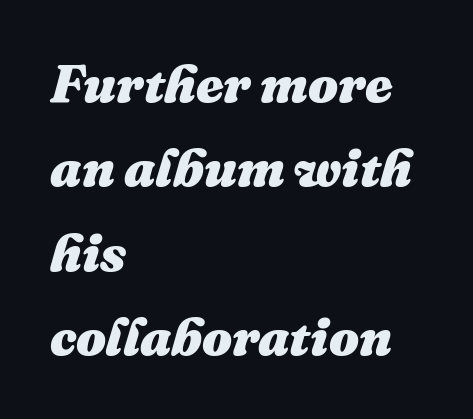
The text block is weighted toward the left margin, trailing off unevenly rightward. Italic? Definitely — the glyphs are oblique. This sample has the flowing, uneven cadence of proportional lettering. One glance says typical: line gaps are just what's usual. Descenders hang freely into open space.
